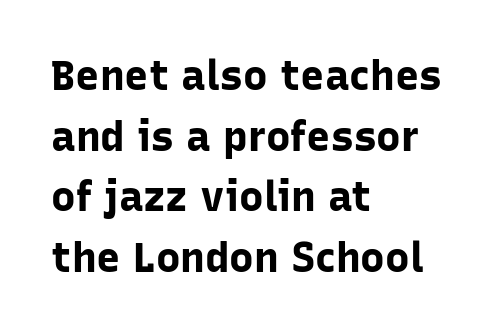
Q: Is the text bold? A: Yes.
Q: Is the text italic (slanted)? A: No, it is upright.
Q: Is the typeface a serif or a sans-serif typeface? A: Sans-serif.
Q: Is the text underlined? A: No.
Q: How is the paragraph aligned? A: Left-aligned.
Q: Is the spacing between letters normal or unusually wide? A: Normal.
Q: Is the spacing between lines tight, normal or loose? A: Normal.
Q: Width (condensed, normal, or wide)? A: Normal.
Q: Stroke contrast? A: Low.
Q: x-height? A: Medium.
Q: Monospaced? A: No.
